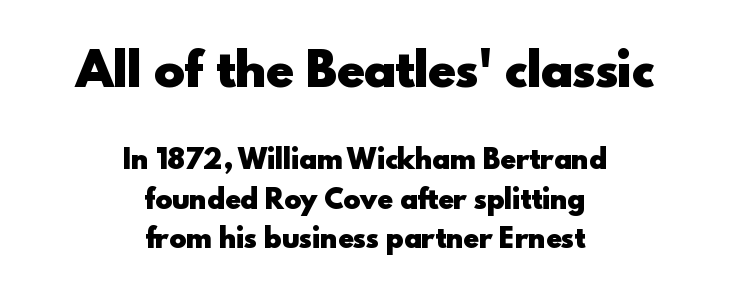
The image shows 46 px heavy sans-serif type, upright; set centered, normal line spacing (1.51x), normal letter spacing, not underlined; the first (top) block is 1.77x larger; a small x-height.
